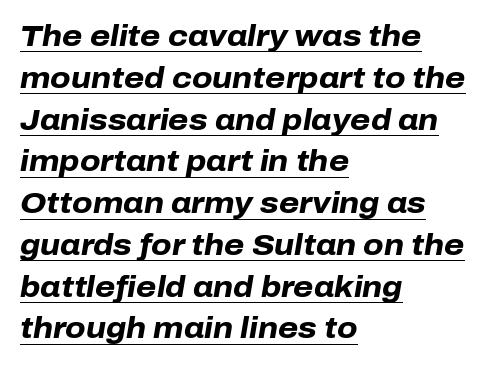
{"italic": "yes", "lean": "right", "slant_degrees": 10, "bold": "yes", "weight": "heavy", "width": "normal", "stroke_contrast": "low", "x_height": "medium", "monospaced": "no", "underline": "yes", "align": "left", "line_spacing": "normal", "line_spacing_ratio": 1.44, "letter_spacing": "normal", "letter_spacing_em": 0.0, "glyph_px": 29}
